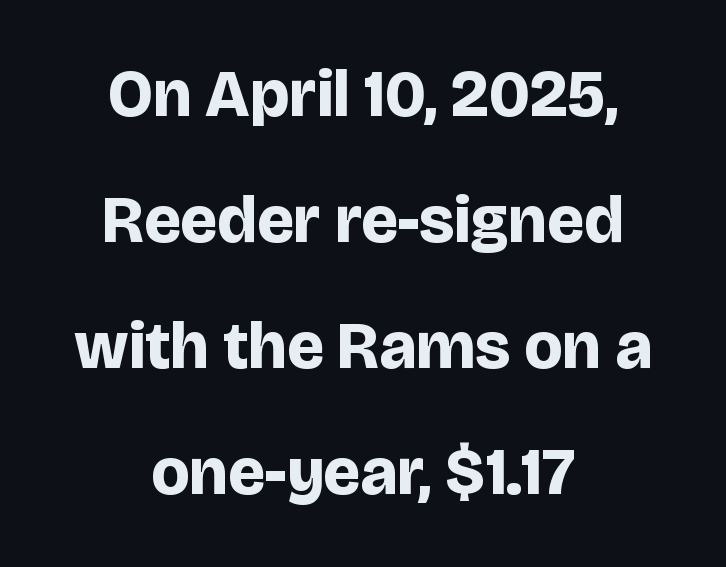
The image shows 66 px bold sans-serif type, upright; set centered, loose line spacing (1.91x), normal letter spacing, not underlined; low stroke contrast and a large x-height.
